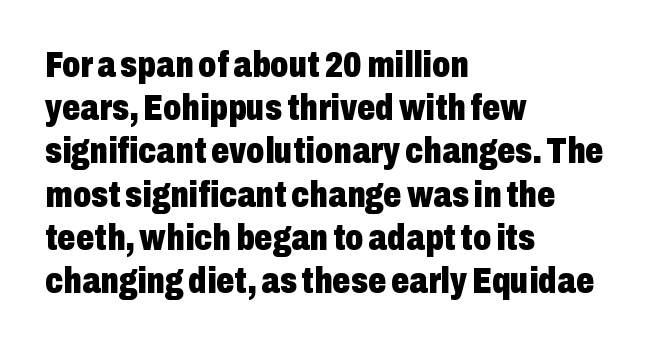
The image shows 36 px heavy, condensed sans-serif type, upright; set left-aligned, line spacing 1.2x, normal letter spacing, not underlined; low stroke contrast and a medium x-height.
